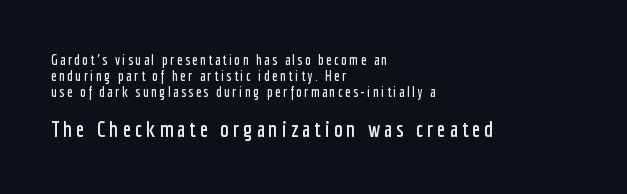
{"italic": "no", "underline": "no", "align": "left", "line_spacing": "tight", "line_spacing_ratio": 1.14, "larger_block": "second", "size_ratio": 1.57, "glyph_px": 22}
